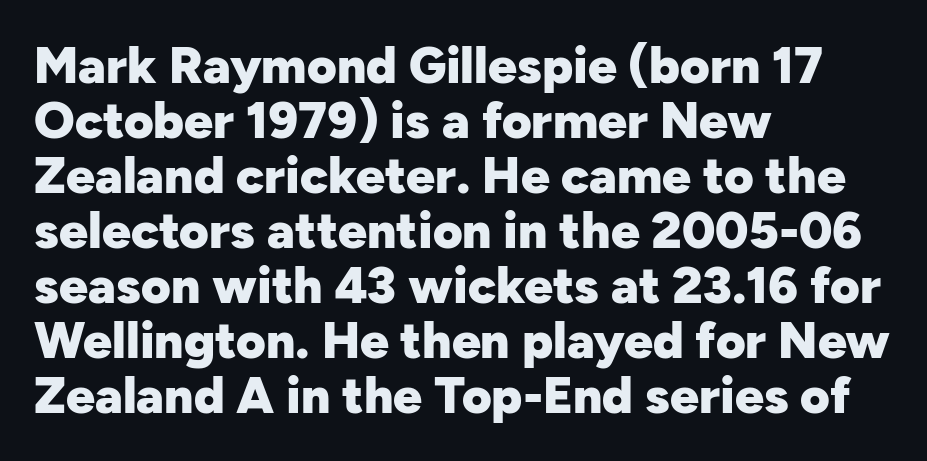
{"serif": "no", "italic": "no", "bold": "yes", "weight": "heavy", "width": "normal", "stroke_contrast": "low", "x_height": "medium", "monospaced": "no", "underline": "no", "align": "left", "line_spacing": "tight", "line_spacing_ratio": 1.08, "letter_spacing": "normal", "letter_spacing_em": 0.0, "glyph_px": 51}
